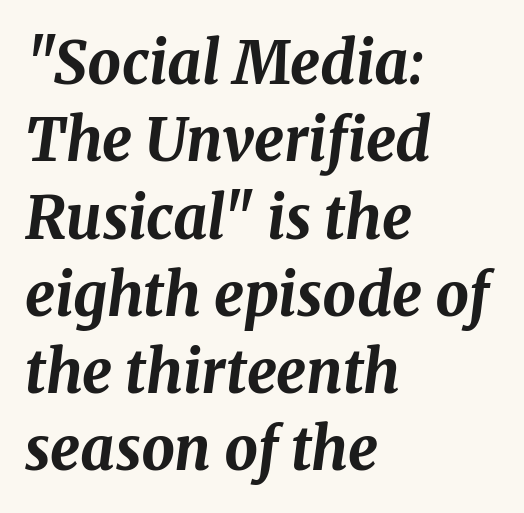
Q: Is the text bold? A: Yes.
Q: Is the text italic (slanted)? A: Yes, it leans right by about 8 degrees.
Q: Is the text underlined? A: No.
Q: How is the paragraph aligned? A: Left-aligned.
Q: Is the spacing between letters normal or unusually wide? A: Normal.
Q: Is the spacing between lines tight, normal or loose? A: Normal.
Q: Width (condensed, normal, or wide)? A: Normal.
Q: Stroke contrast? A: Medium.
Q: x-height? A: Medium.
Q: Monospaced? A: No.
